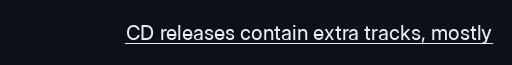
Q: Is the text bold? A: No.
Q: Is the text italic (slanted)? A: No, it is upright.
Q: Is the text underlined? A: Yes.
Q: Is the spacing between letters normal or unusually wide? A: Normal.
